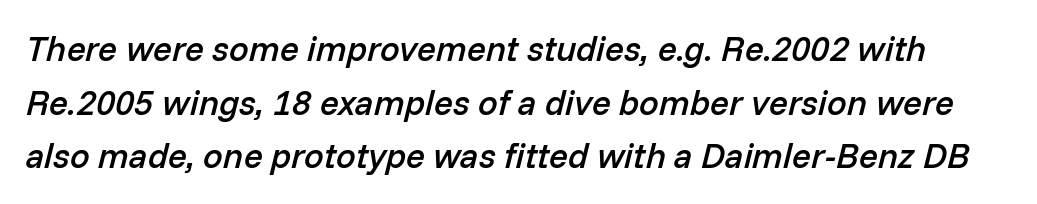
The image shows 35 px semibold type, italic (leaning right); set normal line spacing (1.53x), normal letter spacing, not underlined; low stroke contrast and a medium x-height.
